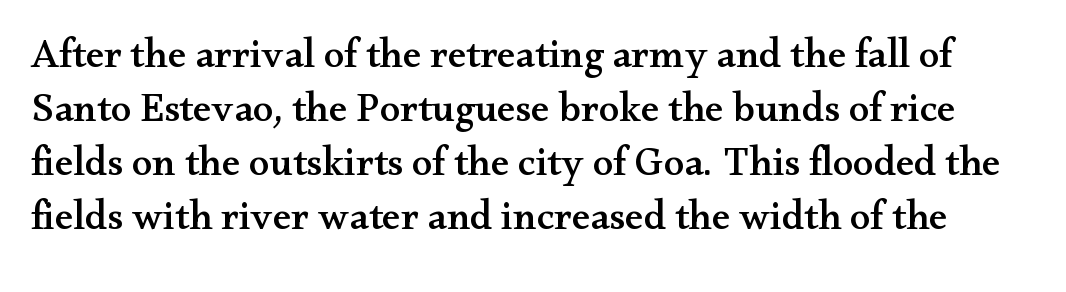
Q: Is the text italic (slanted)? A: No, it is upright.
Q: Is the typeface a serif or a sans-serif typeface? A: Serif.
Q: Is the text underlined? A: No.
Q: Is the spacing between letters normal or unusually wide? A: Normal.
Q: Is the spacing between lines tight, normal or loose? A: Normal.
Q: Width (condensed, normal, or wide)? A: Wide.
Q: Stroke contrast? A: Medium.
Q: x-height? A: Small.
Q: Monospaced? A: No.
